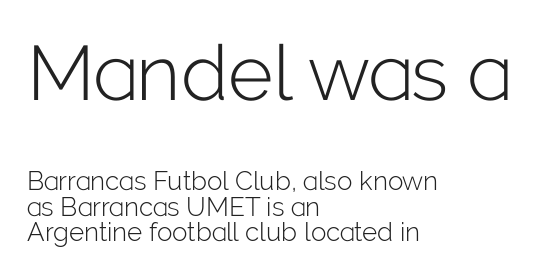
{"serif": "no", "italic": "no", "bold": "no", "weight": "light", "width": "normal", "stroke_contrast": "low", "x_height": "medium", "monospaced": "no", "underline": "no", "align": "left", "line_spacing": "tight", "line_spacing_ratio": 0.99, "letter_spacing": "normal", "letter_spacing_em": 0.0, "larger_block": "first", "size_ratio": 2.96, "glyph_px": 77}
